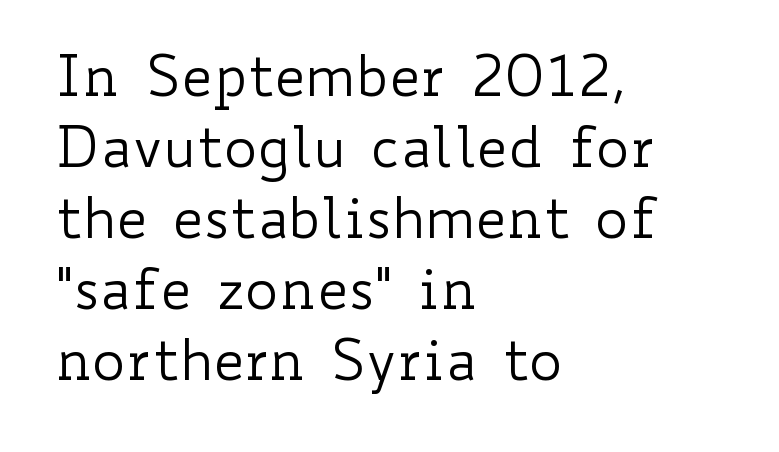
Q: Is the text bold? A: No.
Q: Is the text italic (slanted)? A: No, it is upright.
Q: Is the text underlined? A: No.
Q: How is the paragraph aligned? A: Left-aligned.
Q: Is the spacing between letters normal or unusually wide? A: Normal.
Q: Is the spacing between lines tight, normal or loose? A: Normal.
Q: Width (condensed, normal, or wide)? A: Wide.
Q: Stroke contrast? A: Low.
Q: x-height? A: Small.
Q: Monospaced? A: No.
